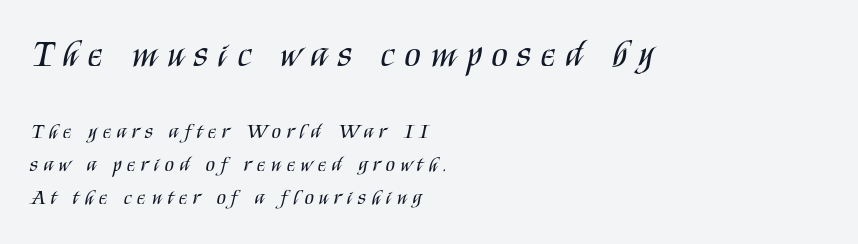
Q: Is the text bold? A: No.
Q: Is the text italic (slanted)? A: Yes.
Q: Is the typeface a serif or a sans-serif typeface? A: Sans-serif.
Q: Is the text underlined? A: No.
Q: How is the paragraph aligned? A: Left-aligned.
Q: Is the spacing between letters normal or unusually wide? A: Unusually wide.
Q: Is the spacing between lines tight, normal or loose? A: Normal.
Q: Which block of text is set in a larger size, the first (top) or the second (bottom)? A: The first (top) one.
Q: Width (condensed, normal, or wide)? A: Condensed.
Q: Stroke contrast? A: Medium.
Q: x-height? A: Large.
Q: Monospaced? A: No.
